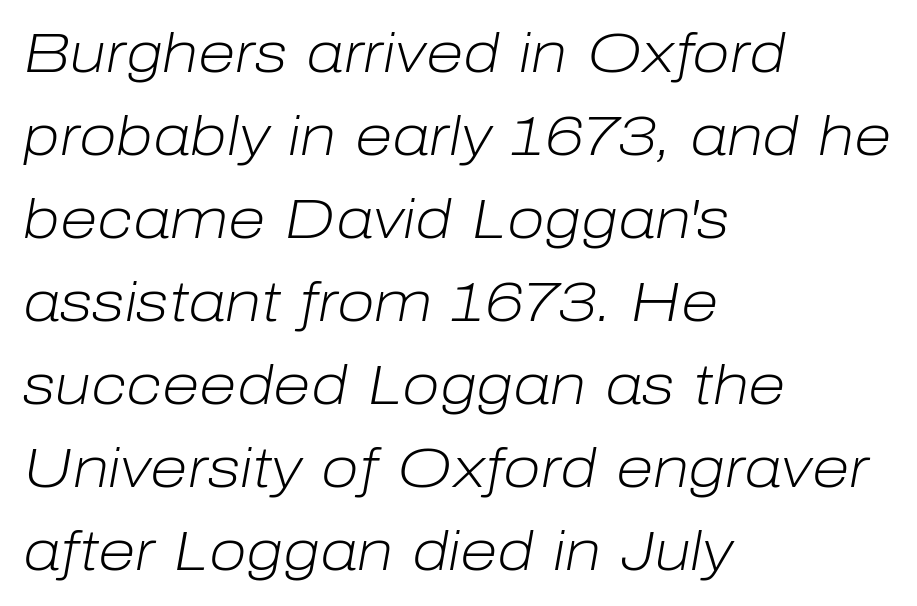
Q: Is the text bold? A: No.
Q: Is the text italic (slanted)? A: Yes, it leans right by about 10 degrees.
Q: Is the text underlined? A: No.
Q: How is the paragraph aligned? A: Left-aligned.
Q: Is the spacing between letters normal or unusually wide? A: Normal.
Q: Is the spacing between lines tight, normal or loose? A: Normal.
Q: Width (condensed, normal, or wide)? A: Normal.
Q: Stroke contrast? A: Low.
Q: x-height? A: Medium.
Q: Monospaced? A: No.
